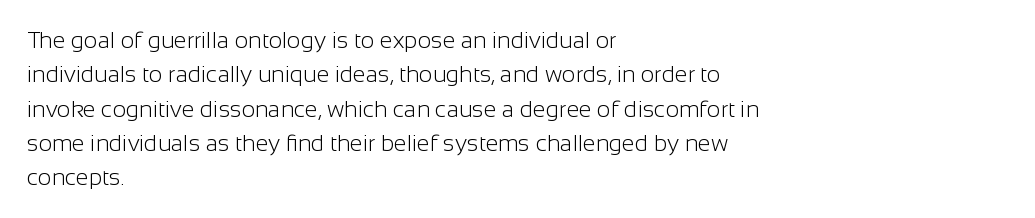
The vertical gap from one line to the next is medium. These lines were composed using upright roman letters. Horizontal alignment here is leftward, the default for most running prose. The gaps between neighbouring characters are ordinary and unremarkable. Weight: regular or lighter.
